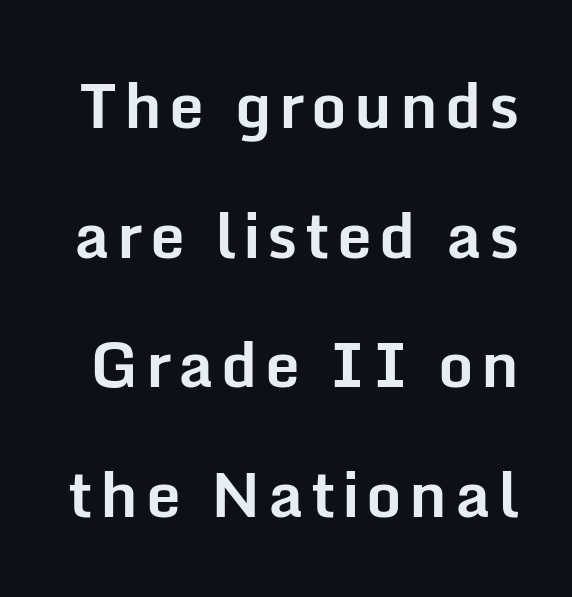
Q: Is the text bold? A: Yes.
Q: Is the text italic (slanted)? A: No, it is upright.
Q: Is the typeface a serif or a sans-serif typeface? A: Sans-serif.
Q: Is the text underlined? A: No.
Q: Is the spacing between lines tight, normal or loose? A: Loose.
Q: Width (condensed, normal, or wide)? A: Normal.
Q: Stroke contrast? A: Low.
Q: x-height? A: Medium.
Q: Monospaced? A: No.
